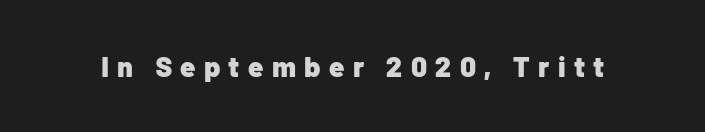
The image shows 28 px heavy sans-serif type, upright; set unusually wide letter spacing (+0.3 em), not underlined; low stroke contrast and a medium x-height.
